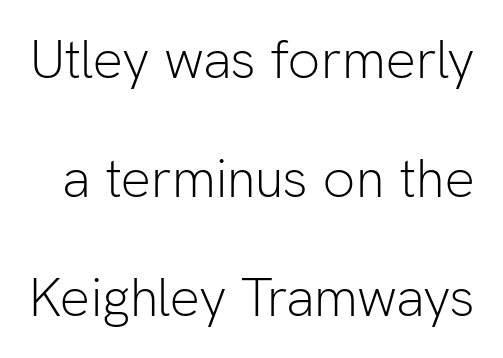
{"serif": "no", "italic": "no", "bold": "no", "weight": "light", "width": "normal", "stroke_contrast": "low", "x_height": "medium", "monospaced": "no", "underline": "no", "line_spacing": "loose", "line_spacing_ratio": 2.2, "letter_spacing": "normal", "letter_spacing_em": 0.0, "glyph_px": 54}
